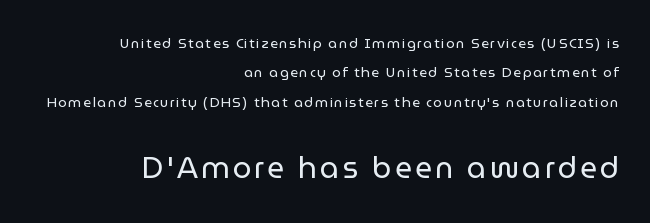
Q: Is the text bold? A: No.
Q: Is the text italic (slanted)? A: No, it is upright.
Q: Is the typeface a serif or a sans-serif typeface? A: Sans-serif.
Q: Is the text underlined? A: No.
Q: How is the paragraph aligned? A: Right-aligned.
Q: Is the spacing between lines tight, normal or loose? A: Loose.
Q: Which block of text is set in a larger size, the first (top) or the second (bottom)? A: The second (bottom) one.
Q: Width (condensed, normal, or wide)? A: Normal.
Q: Stroke contrast? A: Low.
Q: x-height? A: Medium.
Q: Monospaced? A: No.
